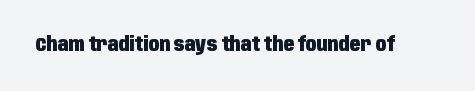
The rendering keeps characters at their native spacing. Underlining? Definitely not there. Nope, not italic — everything's standing straight. Set as a true bold cut, around the 700 mark.
